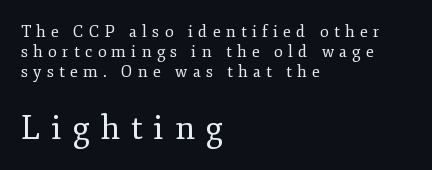
{"serif": "yes", "italic": "no", "bold": "no", "weight": "regular", "width": "normal", "stroke_contrast": "low", "x_height": "small", "monospaced": "no", "underline": "no", "align": "left", "line_spacing_ratio": 1.24, "letter_spacing": "wide", "letter_spacing_em": 0.33, "larger_block": "second", "size_ratio": 2.06, "glyph_px": 33}
